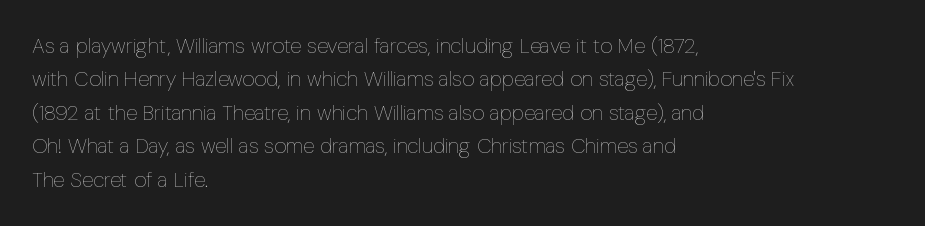
Q: Is the text bold? A: No.
Q: Is the text italic (slanted)? A: No, it is upright.
Q: Is the text underlined? A: No.
Q: How is the paragraph aligned? A: Left-aligned.
Q: Is the spacing between letters normal or unusually wide? A: Normal.
Q: Is the spacing between lines tight, normal or loose? A: Normal.
